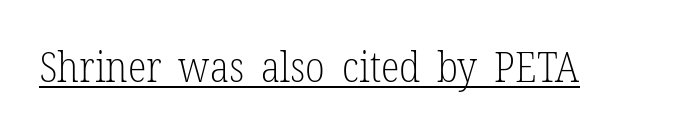
Q: Is the text bold? A: No.
Q: Is the text italic (slanted)? A: No, it is upright.
Q: Is the typeface a serif or a sans-serif typeface? A: Serif.
Q: Is the text underlined? A: Yes.
Q: Is the spacing between letters normal or unusually wide? A: Normal.
Q: Width (condensed, normal, or wide)? A: Condensed.
Q: Stroke contrast? A: Low.
Q: x-height? A: Medium.
Q: Monospaced? A: No.
